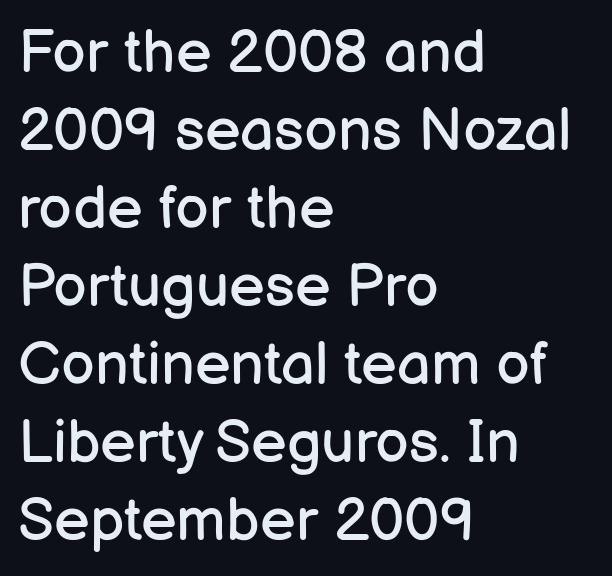
Q: Is the text bold? A: No.
Q: Is the text italic (slanted)? A: No, it is upright.
Q: Is the typeface a serif or a sans-serif typeface? A: Sans-serif.
Q: Is the text underlined? A: No.
Q: How is the paragraph aligned? A: Left-aligned.
Q: Is the spacing between letters normal or unusually wide? A: Normal.
Q: Is the spacing between lines tight, normal or loose? A: Normal.
Q: Width (condensed, normal, or wide)? A: Normal.
Q: Stroke contrast? A: Low.
Q: x-height? A: Medium.
Q: Monospaced? A: No.
